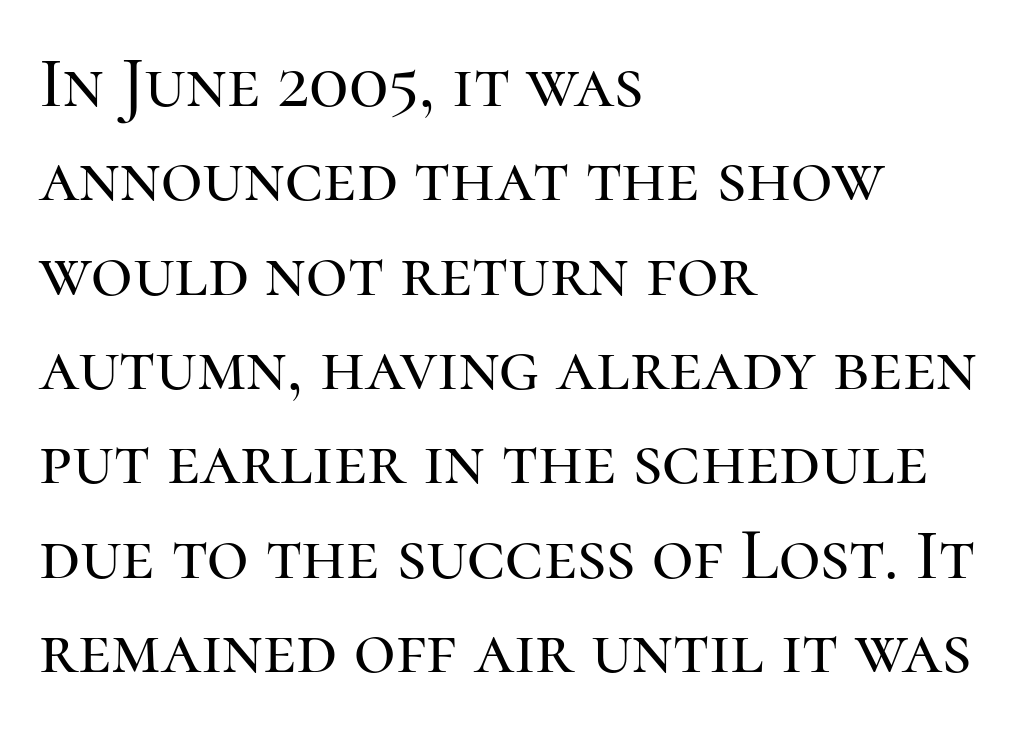
Q: Is the text italic (slanted)? A: No, it is upright.
Q: Is the typeface a serif or a sans-serif typeface? A: Serif.
Q: Is the text underlined? A: No.
Q: How is the paragraph aligned? A: Left-aligned.
Q: Is the spacing between letters normal or unusually wide? A: Normal.
Q: Is the spacing between lines tight, normal or loose? A: Normal.
Q: Width (condensed, normal, or wide)? A: Normal.
Q: Stroke contrast? A: High.
Q: x-height? A: Medium.
Q: Monospaced? A: No.
